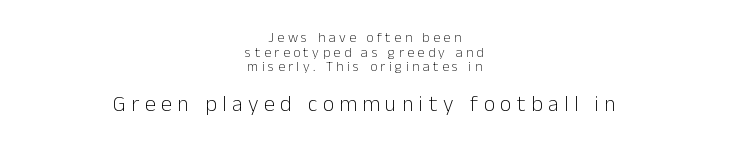
Inter-character spacing is expanded well beyond the font's built-in metrics. The lines in this sample share a center point and differ in where they start and stop. Leading: reduced. Lines of text with bare space underneath. The font's upright variant was chosen for this text. Small over large — that's the arrangement of the two blocks here.
